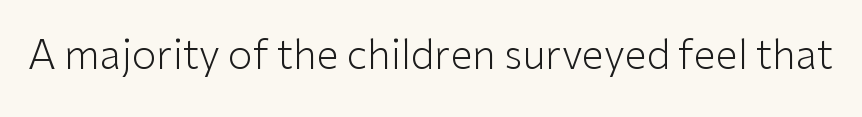
{"serif": "no", "italic": "no", "bold": "no", "weight": "light", "width": "normal", "stroke_contrast": "low", "x_height": "medium", "monospaced": "no", "underline": "no", "letter_spacing": "normal", "letter_spacing_em": 0.0, "glyph_px": 40}
